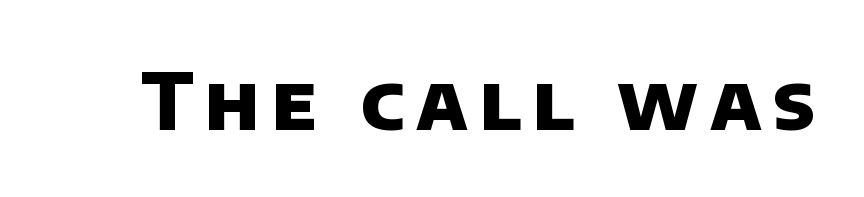
Q: Is the text bold? A: Yes.
Q: Is the typeface a serif or a sans-serif typeface? A: Sans-serif.
Q: Is the text underlined? A: No.
Q: Width (condensed, normal, or wide)? A: Normal.
Q: Stroke contrast? A: Low.
Q: x-height? A: Large.
Q: Monospaced? A: No.
